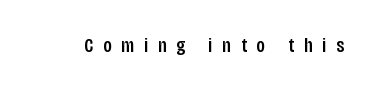
The image shows 21 px text type, upright; set unusually wide letter spacing (+0.47 em), not underlined.
